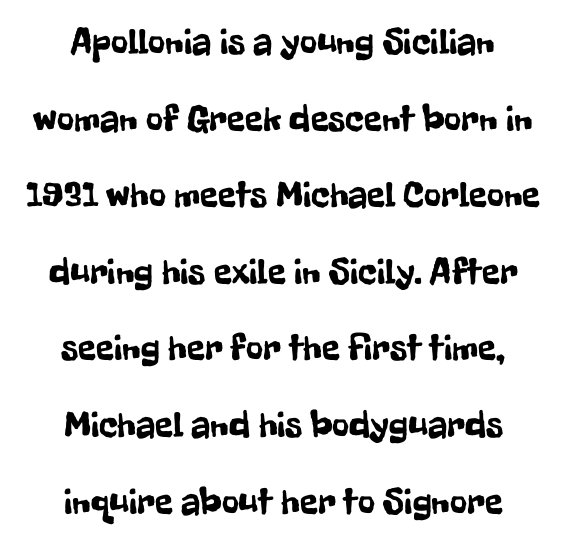
Each letter keeps its own natural width here, so spacing adapts to shape. The designer went with a sans here, leaving each stem footless. Vertical strokes here are truly vertical. Caption: multi-line text, centered on the measure. In terms of letterspacing, this is plain default setting.
